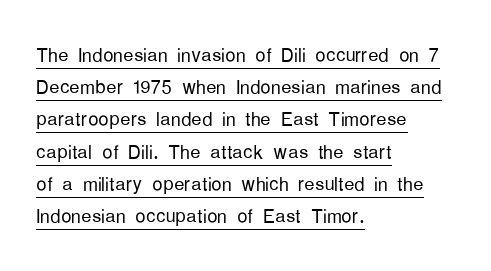
Q: Is the text bold? A: No.
Q: Is the text italic (slanted)? A: No, it is upright.
Q: Is the text underlined? A: Yes.
Q: How is the paragraph aligned? A: Left-aligned.
Q: Is the spacing between letters normal or unusually wide? A: Normal.
